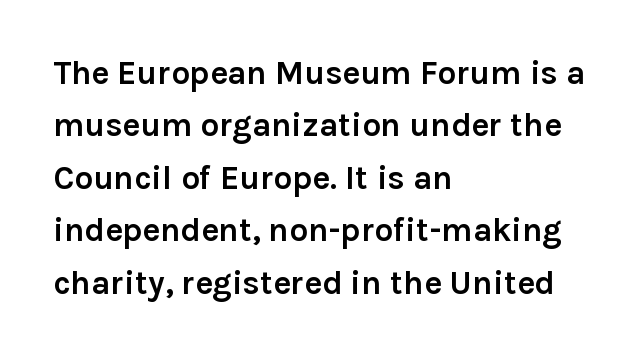
{"serif": "no", "italic": "no", "bold": "yes", "weight": "semibold", "width": "normal", "stroke_contrast": "low", "x_height": "medium", "monospaced": "no", "underline": "no", "align": "left", "line_spacing": "normal", "line_spacing_ratio": 1.59, "letter_spacing": "normal", "letter_spacing_em": 0.0, "glyph_px": 33}
